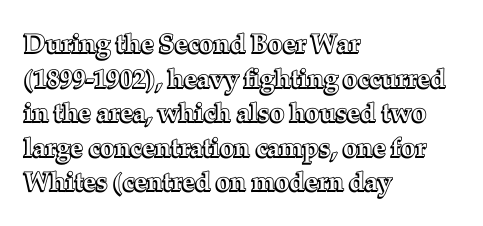
{"italic": "no", "underline": "no", "align": "left", "line_spacing": "normal", "line_spacing_ratio": 1.33, "letter_spacing": "normal", "letter_spacing_em": 0.0, "glyph_px": 26}
